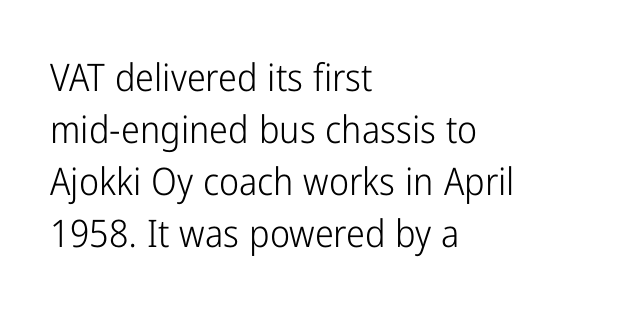
The image shows 38 px light, condensed sans-serif type, upright; set left-aligned, normal line spacing (1.37x), normal letter spacing, not underlined; low stroke contrast and a medium x-height.
